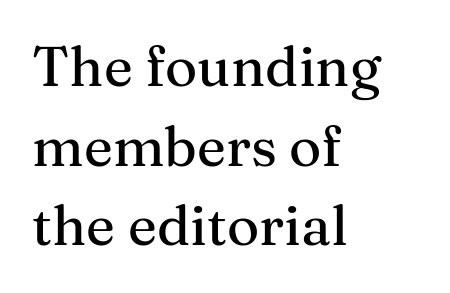
{"serif": "yes", "italic": "no", "width": "normal", "stroke_contrast": "medium", "x_height": "medium", "monospaced": "no", "underline": "no", "align": "left", "line_spacing": "normal", "line_spacing_ratio": 1.45, "letter_spacing": "normal", "letter_spacing_em": 0.0, "glyph_px": 55}
